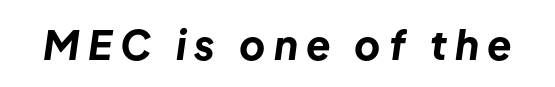
The image shows 40 px bold type, italic (leaning right); set unusually wide letter spacing (+0.21 em), not underlined; low stroke contrast and a medium x-height.
